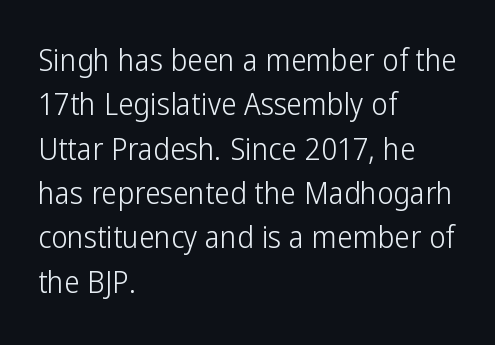
Each letter keeps its own natural width here, so spacing adapts to shape. Look at the bottom of the vertical strokes: they stop flat, with no serifs. Unlike italic type, these characters show no tilt at all. Leading: standard. The strip under each line holds only bare page.
